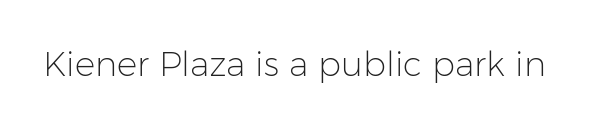
The image shows 34 px light sans-serif type, upright; set normal letter spacing, not underlined; low stroke contrast and a medium x-height.
